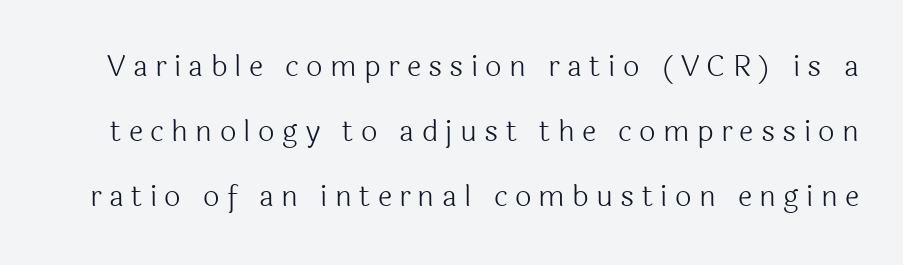
{"serif": "no", "italic": "no", "bold": "no", "weight": "light", "width": "normal", "x_height": "medium", "monospaced": "no", "underline": "no", "line_spacing": "loose", "line_spacing_ratio": 2.25, "letter_spacing": "wide", "letter_spacing_em": 0.25, "glyph_px": 29}
